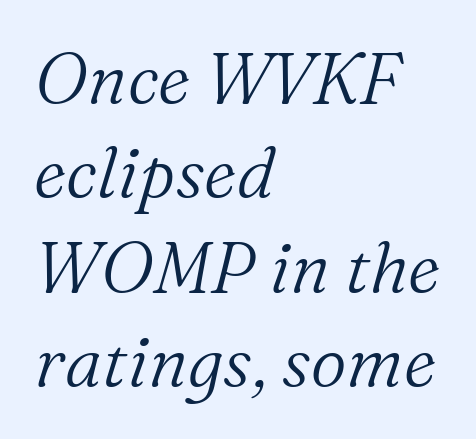
Q: Is the text bold? A: No.
Q: Is the text italic (slanted)? A: Yes, it leans right by about 16 degrees.
Q: Is the typeface a serif or a sans-serif typeface? A: Serif.
Q: Is the text underlined? A: No.
Q: How is the paragraph aligned? A: Left-aligned.
Q: Is the spacing between letters normal or unusually wide? A: Normal.
Q: Is the spacing between lines tight, normal or loose? A: Normal.
Q: Width (condensed, normal, or wide)? A: Normal.
Q: Stroke contrast? A: Medium.
Q: x-height? A: Medium.
Q: Monospaced? A: No.
